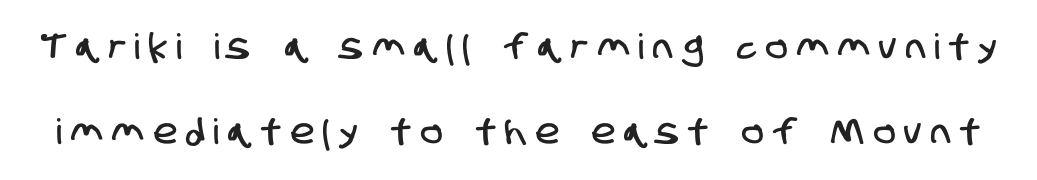
{"serif": "no", "width": "condensed", "stroke_contrast": "low", "x_height": "large", "monospaced": "no", "underline": "no", "line_spacing": "loose", "line_spacing_ratio": 2.42, "letter_spacing": "wide", "letter_spacing_em": 0.28, "glyph_px": 35}
